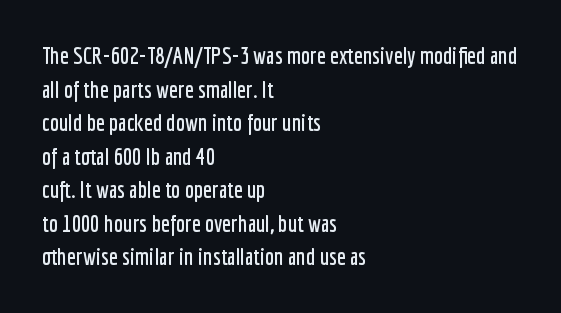
Q: Is the text italic (slanted)? A: No, it is upright.
Q: Is the text underlined? A: No.
Q: How is the paragraph aligned? A: Left-aligned.
Q: Is the spacing between letters normal or unusually wide? A: Normal.
Q: Is the spacing between lines tight, normal or loose? A: Normal.
